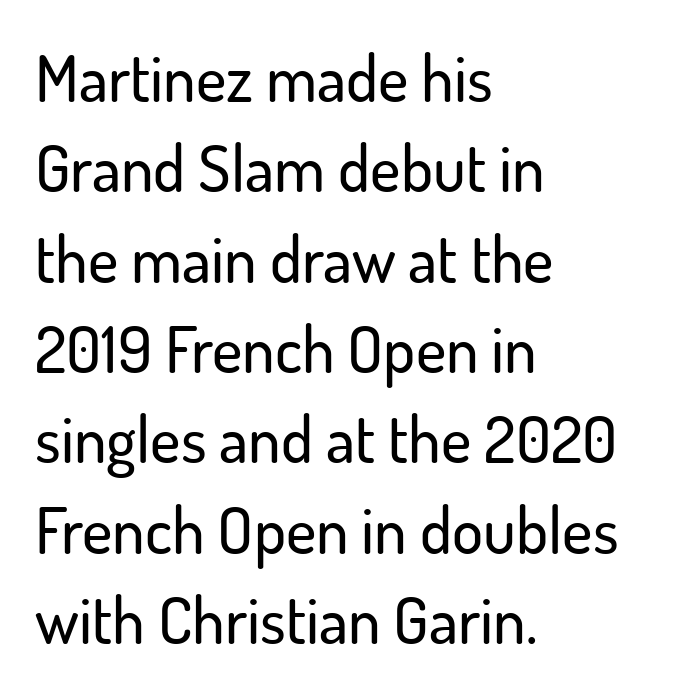
The image shows 65 px sans-serif type, upright; set left-aligned, normal line spacing (1.39x), normal letter spacing, not underlined; low stroke contrast and a small x-height.
